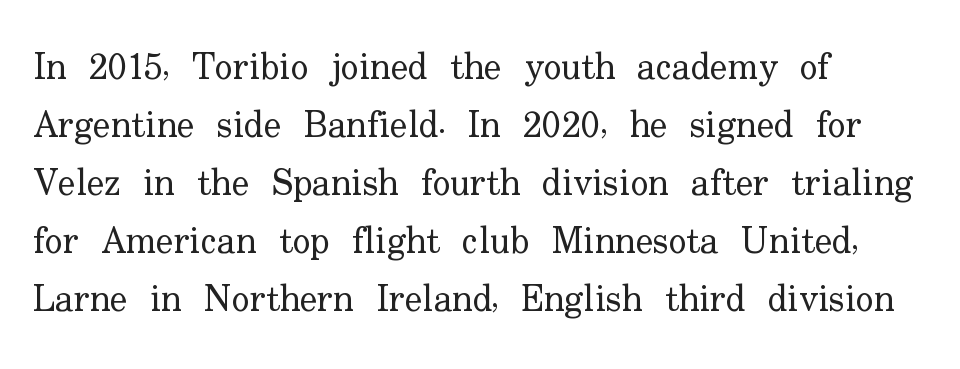
Which margin do the lines hug? The left one — the right edge is uneven. The letterforms sit shoulder to shoulder at normal distance. The passage shown is typed in a proportional face where columns would drift. On a weight scale, this lands at 450 or below. No italicization has been applied; the sample stays upright. The lines sit at an ordinary, default distance from one another.
